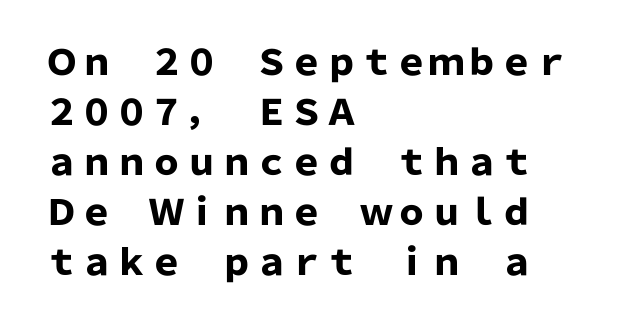
{"serif": "no", "italic": "no", "bold": "yes", "weight": "heavy", "width": "normal", "stroke_contrast": "low", "x_height": "medium", "monospaced": "no", "underline": "no", "align": "left", "line_spacing": "normal", "line_spacing_ratio": 1.43, "letter_spacing": "normal", "letter_spacing_em": 0.0, "glyph_px": 35}
